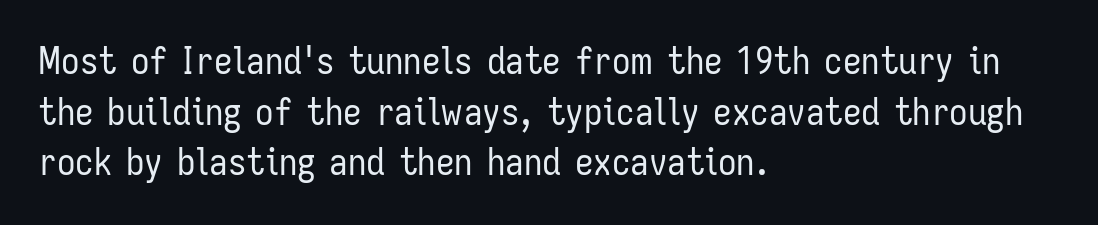
The lines sit at an ordinary, default distance from one another. A clean baseline with only descenders dipping below it. Serif or sans? Sans — the stroke terminals are bare. Notice how the stems are strictly vertical — no italics here. The strokes are not fattened; the text isn't bold.
